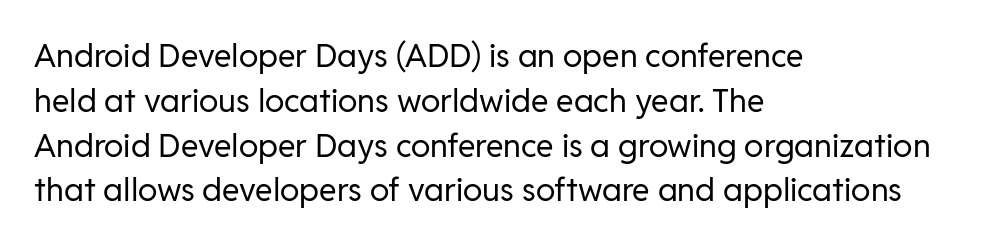
Do the characters align in a grid? No, the font is proportional. Leading matches the norm, producing a regular column. The ragged edge is on the right, which tells us the setting is flush left. Ink coverage per letter is moderate at most. Honestly, the letter spacing is just normal — you wouldn't notice it. Nope, no serifs anywhere on these letters.
